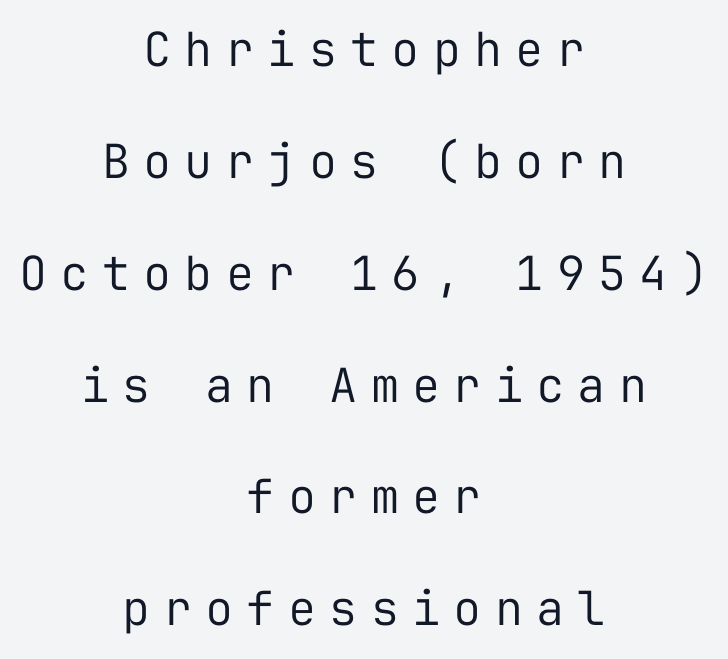
The image shows 47 px regular-weight sans-serif type, upright, monospaced; set centered, loose line spacing (2.38x), unusually wide letter spacing (+0.28 em), not underlined; low stroke contrast and a medium x-height.
